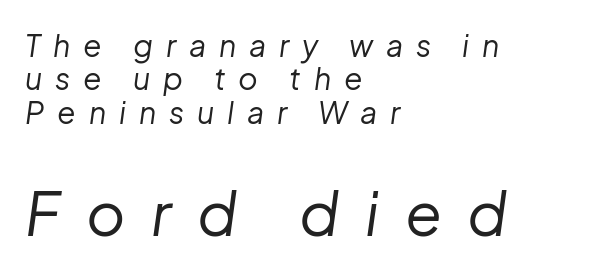
Q: Is the text bold? A: No.
Q: Is the text italic (slanted)? A: Yes, it leans right by about 8 degrees.
Q: Is the text underlined? A: No.
Q: How is the paragraph aligned? A: Left-aligned.
Q: Is the spacing between letters normal or unusually wide? A: Unusually wide.
Q: Is the spacing between lines tight, normal or loose? A: Tight.
Q: Which block of text is set in a larger size, the first (top) or the second (bottom)? A: The second (bottom) one.
Q: Width (condensed, normal, or wide)? A: Normal.
Q: Stroke contrast? A: Low.
Q: x-height? A: Medium.
Q: Monospaced? A: No.
